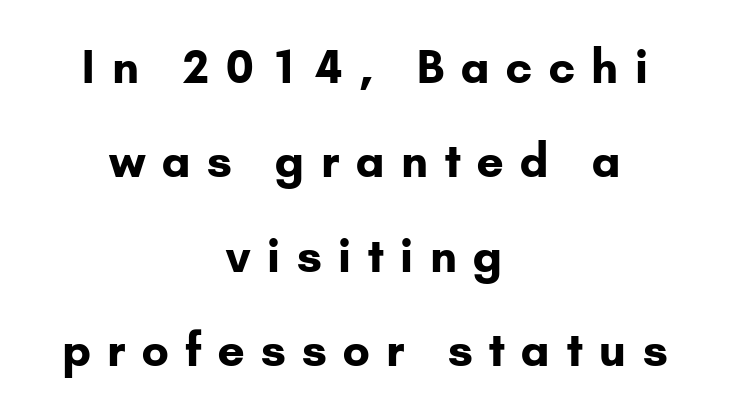
Each line is balanced around a shared central axis. The sample has been set heavy, in full bold. Tracking value appears strongly positive — letters spread wide. Words float on clear page, feet unadorned. The font's upright variant was chosen for this text. Letterform terminals end flat and unadorned throughout the passage.
